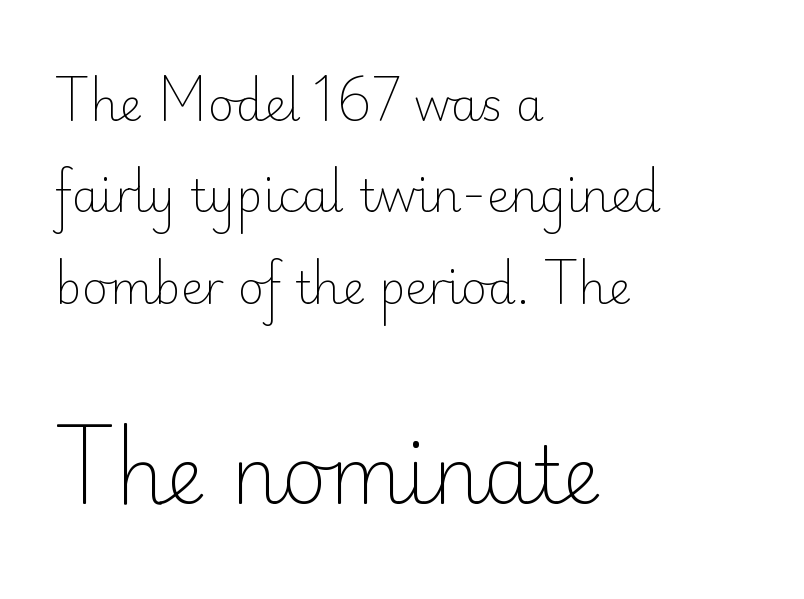
Proportional: the letters do not fall into vertical columns. This sample uses plain, unmodified letter spacing. Every character sits straight up, as roman type does. If you squint, the bottom block still reads clearly — it's the larger of the two. The passage shown stacks its lines with a broad gap. Visually the block forms a straight wall on the left and a jagged coastline on the right.
